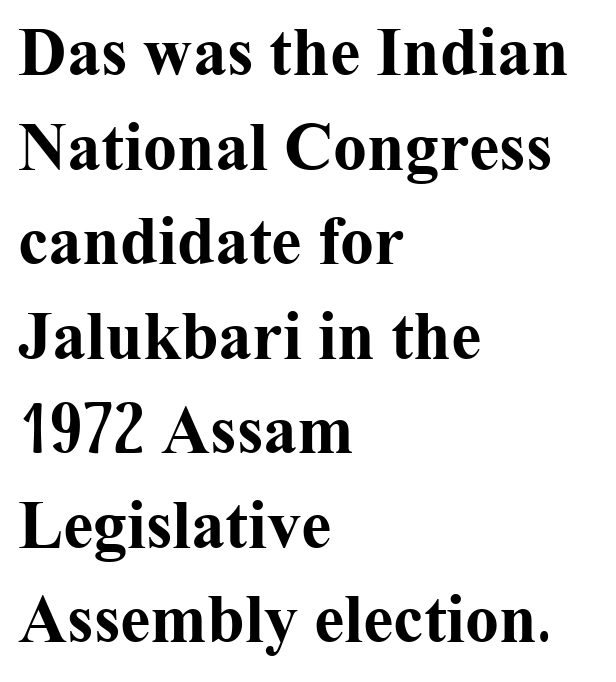
If you drew a line through each stem, it would be perfectly vertical. The line texture is even and compact thanks to regular tracking. The string is rendered with underlining switched off. Do the characters align in a grid? No, the font is proportional. The vertical gap from one line to the next is medium.
